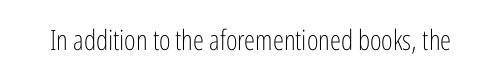
The image shows 28 px light, condensed sans-serif type, upright; set normal letter spacing, not underlined; low stroke contrast and a medium x-height.
